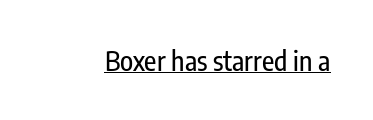
{"italic": "no", "underline": "yes", "letter_spacing": "normal", "letter_spacing_em": 0.0, "glyph_px": 27}
